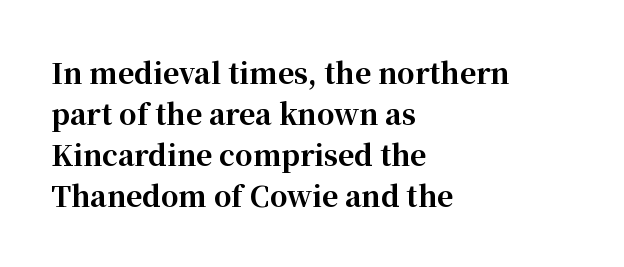
The image shows 28 px bold serif type, upright; set left-aligned, normal line spacing (1.46x), normal letter spacing, not underlined; high stroke contrast and a medium x-height.
